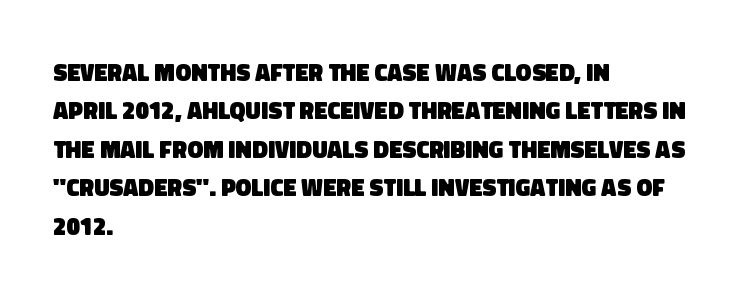
The image shows 24 px bold type; set left-aligned, normal line spacing (1.6x), normal letter spacing, not underlined.
